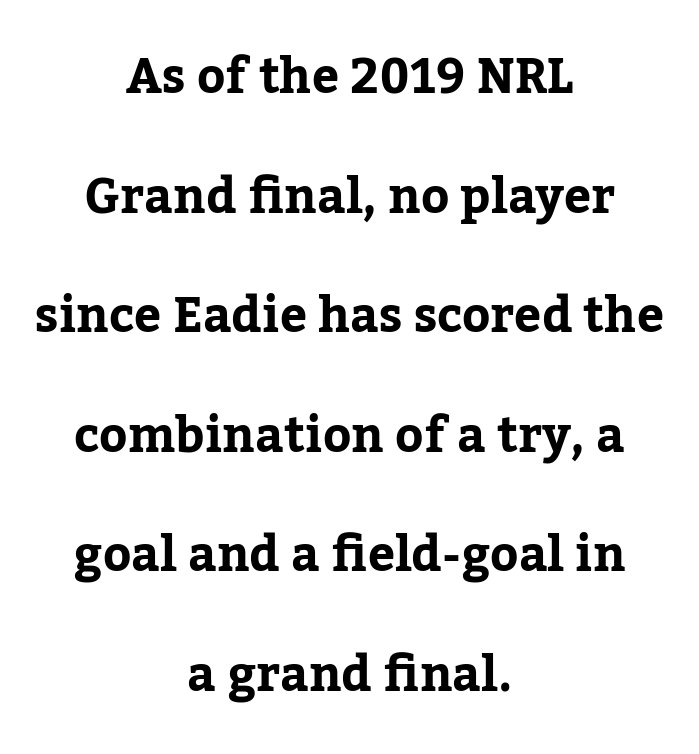
The letters carry serifs — small finishing strokes at the ends of their stems. Emphasis by weight is at full strength: bold. The compositor balanced each line on the midline. The line texture is even and compact thanks to regular tracking.
